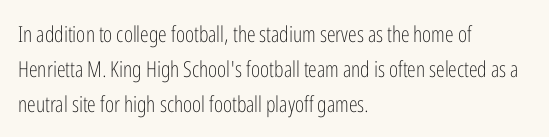
Q: Is the text bold? A: No.
Q: Is the text italic (slanted)? A: No, it is upright.
Q: Is the text underlined? A: No.
Q: How is the paragraph aligned? A: Left-aligned.
Q: Is the spacing between letters normal or unusually wide? A: Normal.
Q: Is the spacing between lines tight, normal or loose? A: Normal.
